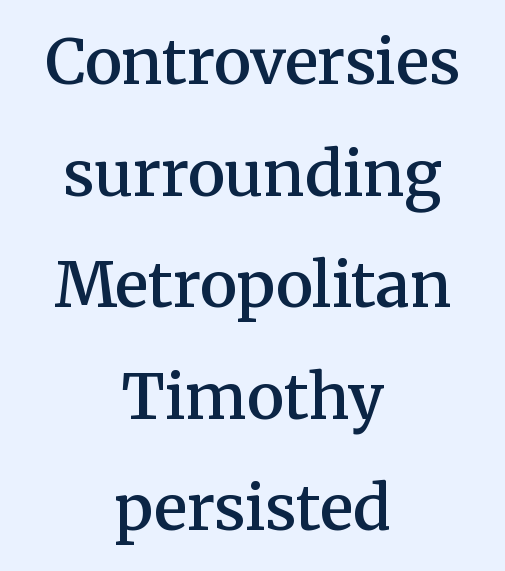
Is this a sans? No — the strokes have serifs. Leftover space on each line is divided equally before and after the words. Letters rest on an invisible, unmarked baseline. Heft: intermediate — a semibold.
